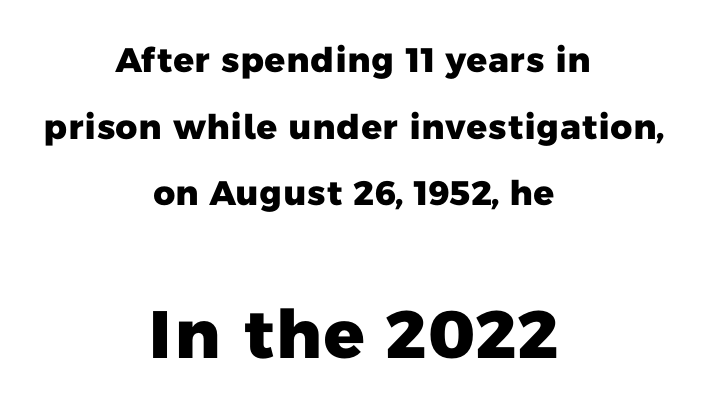
{"serif": "no", "bold": "yes", "weight": "heavy", "width": "normal", "stroke_contrast": "low", "x_height": "medium", "monospaced": "no", "underline": "no", "align": "center", "line_spacing": "loose", "line_spacing_ratio": 1.96, "letter_spacing": "normal", "letter_spacing_em": 0.0, "larger_block": "second", "size_ratio": 1.97, "glyph_px": 67}
